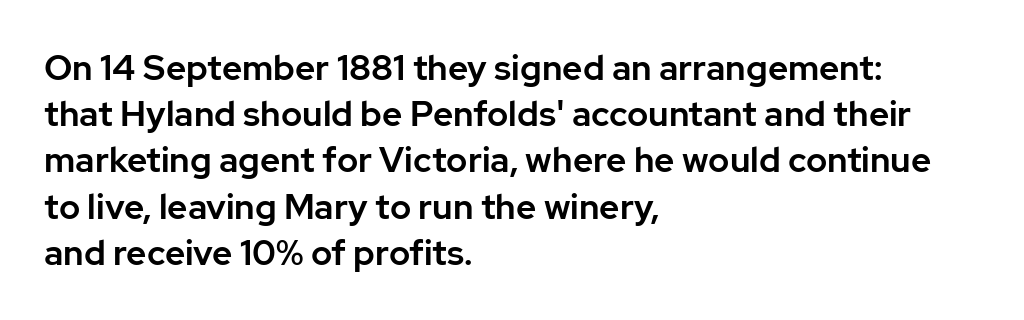
Q: Is the text italic (slanted)? A: No, it is upright.
Q: Is the typeface a serif or a sans-serif typeface? A: Sans-serif.
Q: Is the text underlined? A: No.
Q: How is the paragraph aligned? A: Left-aligned.
Q: Is the spacing between letters normal or unusually wide? A: Normal.
Q: Is the spacing between lines tight, normal or loose? A: Normal.
Q: Width (condensed, normal, or wide)? A: Normal.
Q: Stroke contrast? A: Low.
Q: x-height? A: Medium.
Q: Monospaced? A: No.
